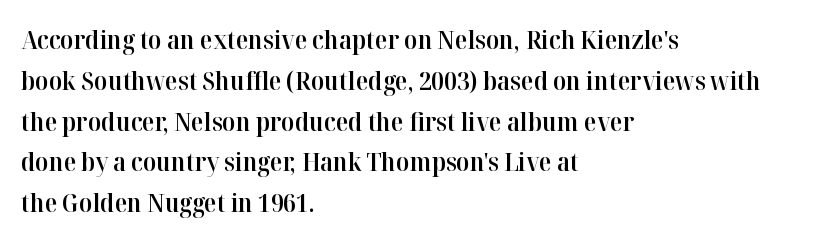
{"italic": "no", "bold": "semi", "underline": "no", "align": "left", "line_spacing": "normal", "line_spacing_ratio": 1.57, "letter_spacing": "normal", "letter_spacing_em": 0.0, "glyph_px": 26}
